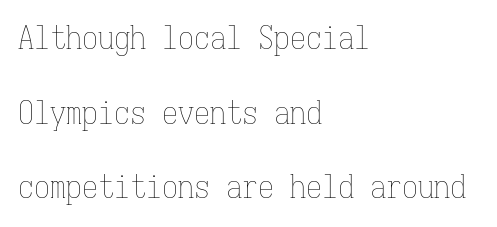
Ordinary non-slanted type is in use. In CSS terms this would be text-align: left. Type without underlining. The letterforms sit at book weight or below. How would I describe the line gaps? Wide and relaxed.
